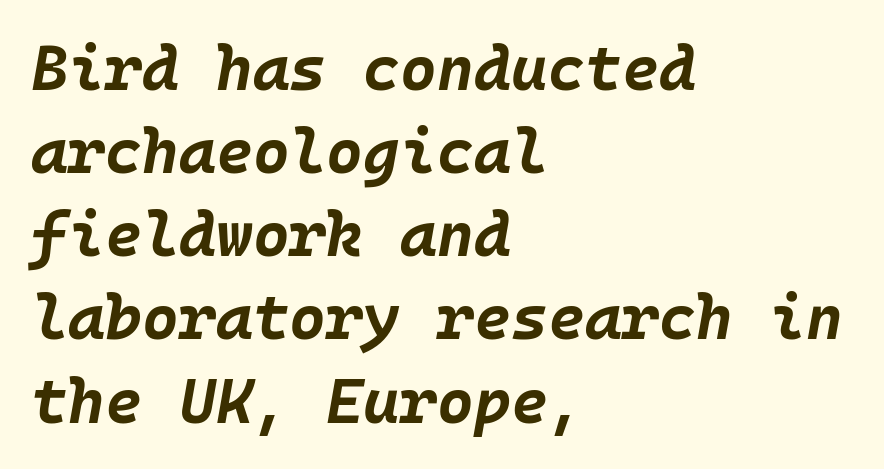
When letters slant like this, we call the style italic. Notice how the passage keeps a crisp vertical edge on the left only. Descenders hang freely into open space. In terms of letterspacing, this is plain default setting. Strong, thick strokes mark this as bold type. The rows are spaced the way most documents space them.
